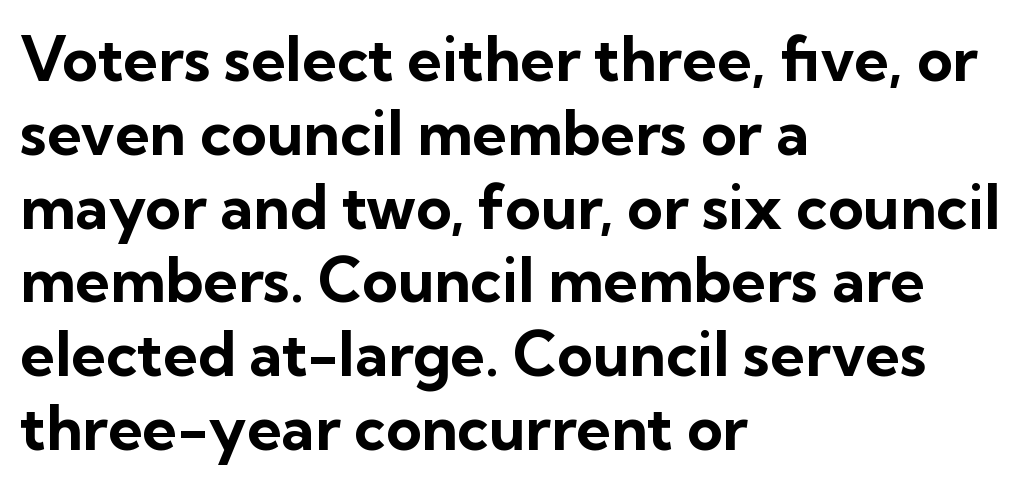
This rendering features lettering with no underline. You could call the tracking neutral — neither tight nor loose. It's the straight-up-and-down kind of type. Do the characters align in a grid? No, the font is proportional.
